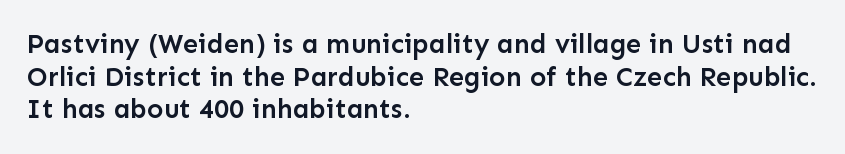
Q: Is the text bold? A: Semi-bold.
Q: Is the text italic (slanted)? A: No, it is upright.
Q: Is the text underlined? A: No.
Q: How is the paragraph aligned? A: Left-aligned.
Q: Is the spacing between letters normal or unusually wide? A: Normal.
